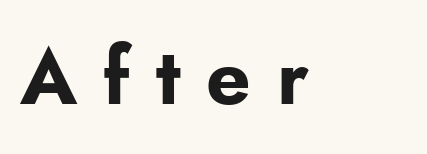
Q: Is the text bold? A: Yes.
Q: Is the text italic (slanted)? A: No, it is upright.
Q: Is the typeface a serif or a sans-serif typeface? A: Sans-serif.
Q: Is the text underlined? A: No.
Q: How is the paragraph aligned? A: Left-aligned.
Q: Is the spacing between letters normal or unusually wide? A: Unusually wide.
Q: Width (condensed, normal, or wide)? A: Normal.
Q: Stroke contrast? A: Low.
Q: x-height? A: Small.
Q: Monospaced? A: No.
